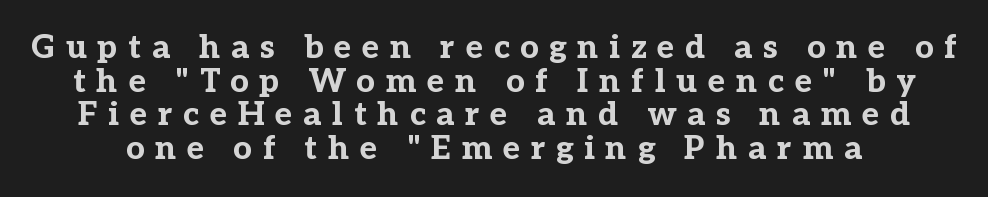
{"serif": "yes", "italic": "no", "bold": "yes", "weight": "bold", "width": "normal", "stroke_contrast": "low", "x_height": "medium", "monospaced": "no", "underline": "no", "line_spacing": "tight", "line_spacing_ratio": 1.02, "letter_spacing": "wide", "letter_spacing_em": 0.32, "glyph_px": 33}
